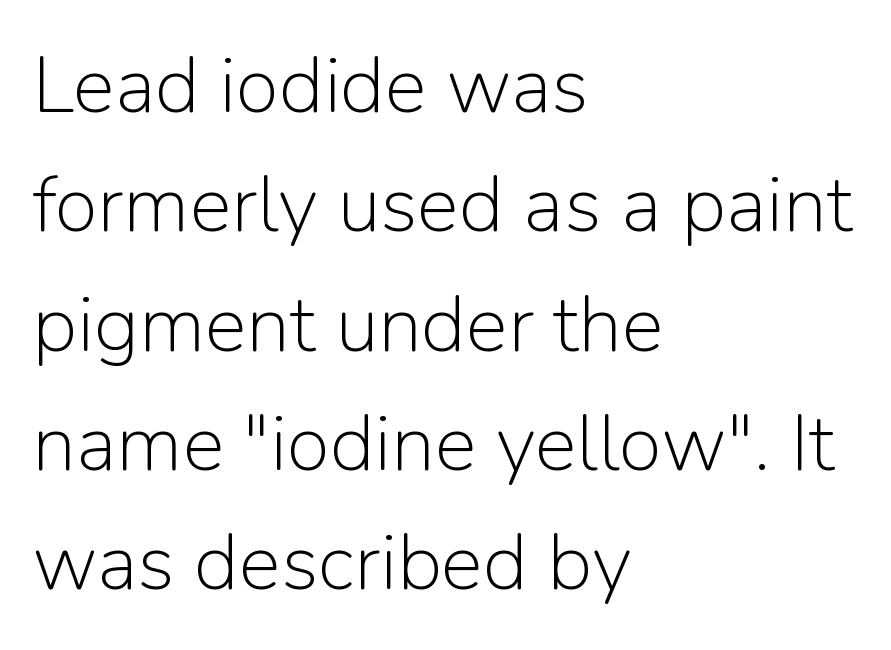
{"serif": "no", "italic": "no", "bold": "no", "weight": "light", "width": "normal", "stroke_contrast": "low", "x_height": "medium", "monospaced": "no", "underline": "no", "align": "left", "line_spacing": "normal", "line_spacing_ratio": 1.51, "letter_spacing": "normal", "letter_spacing_em": 0.0, "glyph_px": 79}
